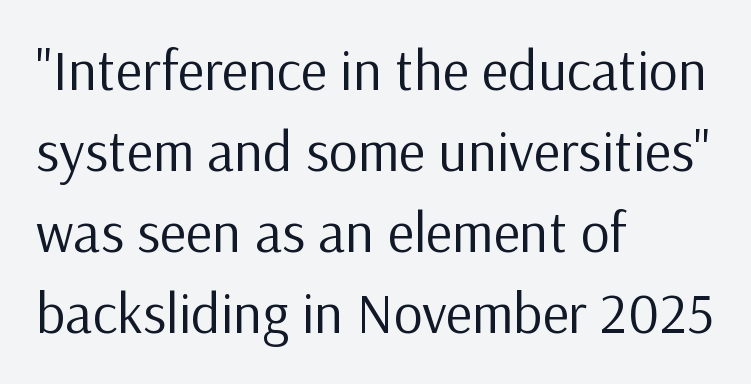
The image shows 57 px regular-weight sans-serif type, upright; set left-aligned, normal line spacing (1.42x), normal letter spacing, not underlined; low stroke contrast and a medium x-height.
